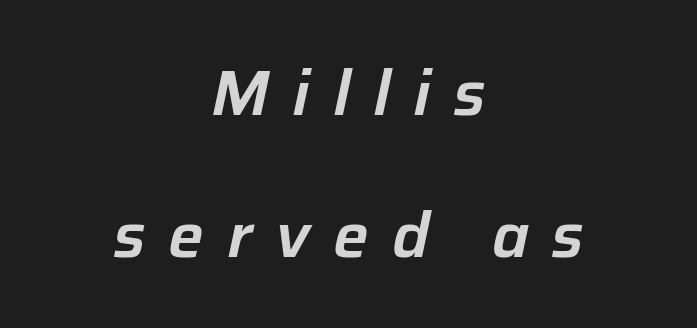
Has an underline been added? It has not. Proportional: the letters do not fall into vertical columns. Quick note: italic. Compared with typical paragraphs, the rows here are farther apart. The tracking reads as deliberately expanded to a designer's eye. In CSS terms this would be text-align: center.
